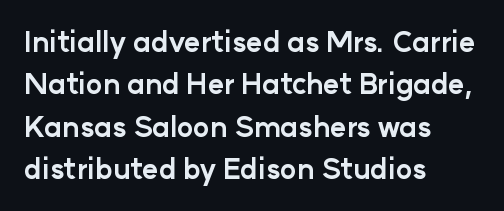
Q: Is the text bold? A: Yes.
Q: Is the text italic (slanted)? A: No, it is upright.
Q: Is the typeface a serif or a sans-serif typeface? A: Sans-serif.
Q: Is the text underlined? A: No.
Q: How is the paragraph aligned? A: Left-aligned.
Q: Is the spacing between letters normal or unusually wide? A: Normal.
Q: Is the spacing between lines tight, normal or loose? A: Normal.
Q: Width (condensed, normal, or wide)? A: Normal.
Q: Stroke contrast? A: Low.
Q: x-height? A: Medium.
Q: Monospaced? A: No.
